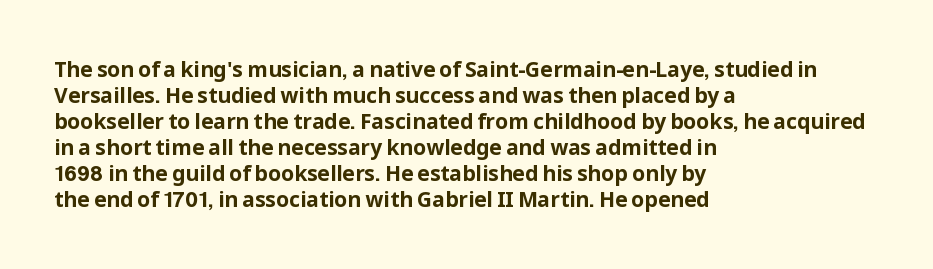
The image shows 21 px bold type, upright; set left-aligned, line spacing 1.24x, normal letter spacing, not underlined.
